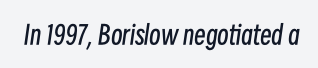
The image shows 26 px text type, italic (leaning right); set normal letter spacing, not underlined.
